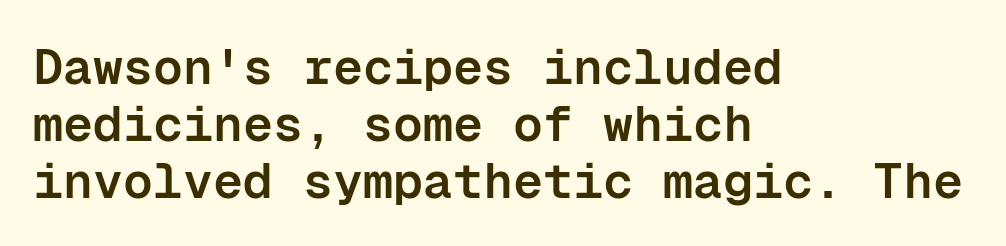
{"serif": "no", "italic": "no", "bold": "semi", "weight": "semibold", "width": "normal", "stroke_contrast": "low", "x_height": "medium", "monospaced": "yes", "underline": "no", "align": "left", "line_spacing": "tight", "line_spacing_ratio": 1.14, "letter_spacing": "normal", "letter_spacing_em": 0.0, "glyph_px": 50}
